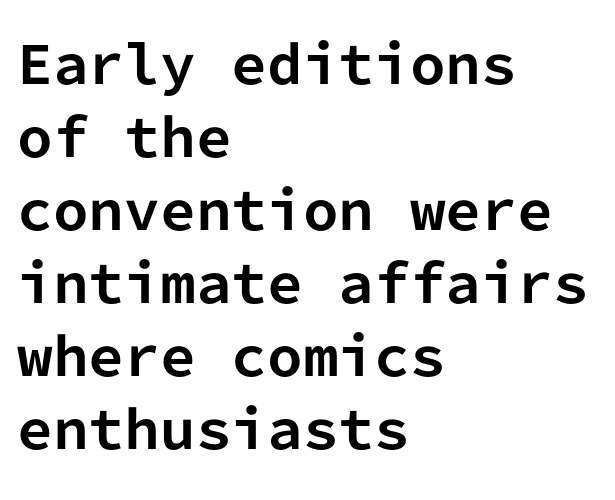
{"serif": "no", "italic": "no", "bold": "yes", "weight": "bold", "width": "normal", "stroke_contrast": "low", "x_height": "medium", "monospaced": "yes", "underline": "no", "align": "left", "line_spacing": "normal", "line_spacing_ratio": 1.43, "letter_spacing": "normal", "letter_spacing_em": 0.0, "glyph_px": 51}
